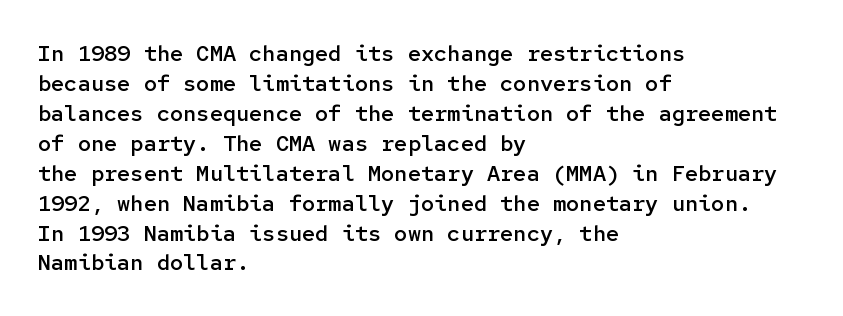
The image shows 22 px text type, upright; set left-aligned, normal line spacing (1.36x), normal letter spacing, not underlined.
